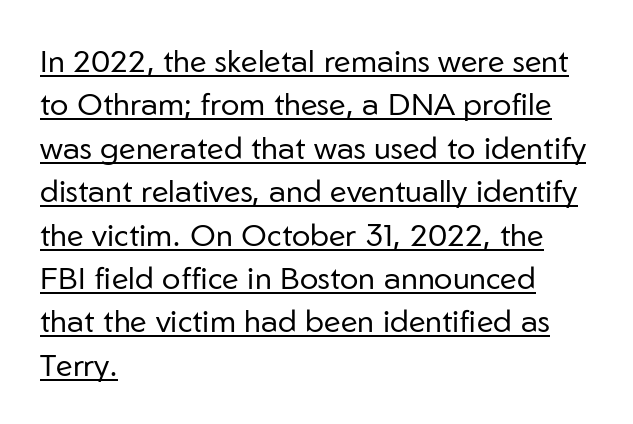
{"serif": "no", "italic": "no", "bold": "no", "weight": "regular", "width": "normal", "stroke_contrast": "low", "x_height": "medium", "monospaced": "no", "underline": "yes", "align": "left", "line_spacing": "normal", "line_spacing_ratio": 1.4, "letter_spacing": "normal", "letter_spacing_em": 0.0, "glyph_px": 31}
